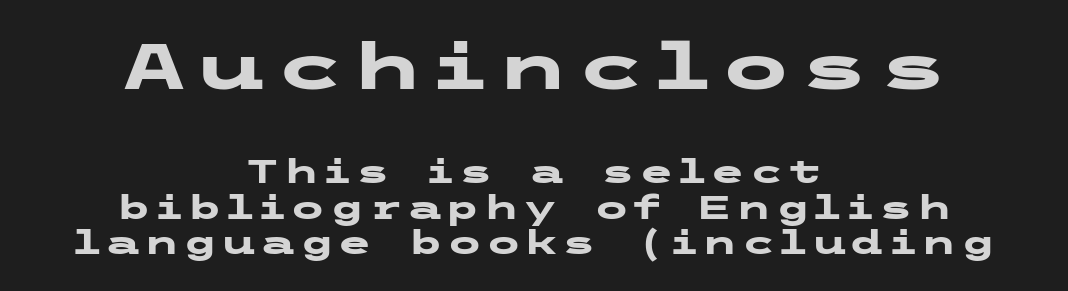
The image shows 65 px heavy, wide sans-serif type, upright; set centered, tight line spacing (1.11x), not underlined; the first (top) block is 2.03x larger; low stroke contrast and a medium x-height.
